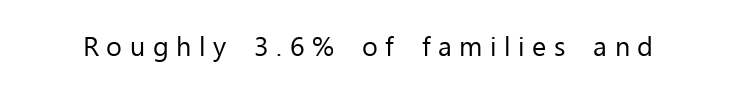
The image shows 27 px text type, upright; set unusually wide letter spacing (+0.28 em), not underlined.
